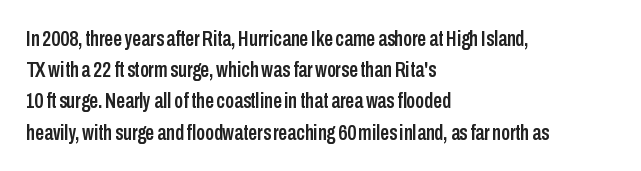
The image shows 22 px text type, upright; set left-aligned, normal line spacing (1.42x), normal letter spacing, not underlined.
